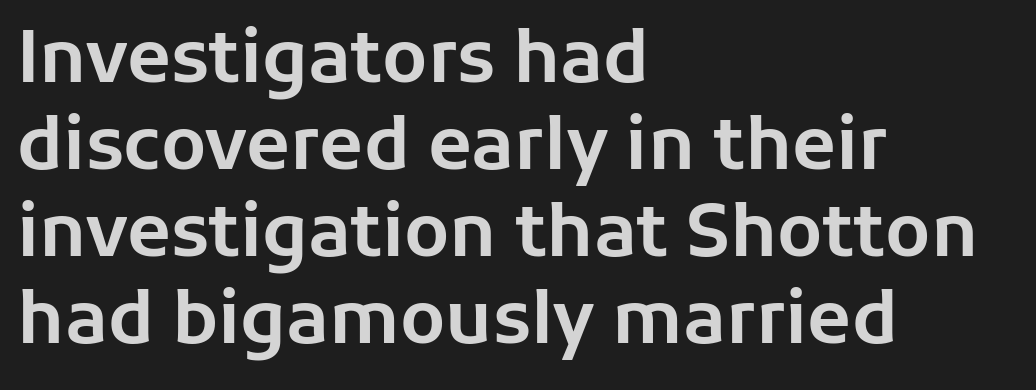
{"serif": "no", "italic": "no", "width": "normal", "stroke_contrast": "low", "x_height": "medium", "monospaced": "no", "underline": "no", "align": "left", "line_spacing_ratio": 1.21, "letter_spacing": "normal", "letter_spacing_em": 0.0, "glyph_px": 72}
